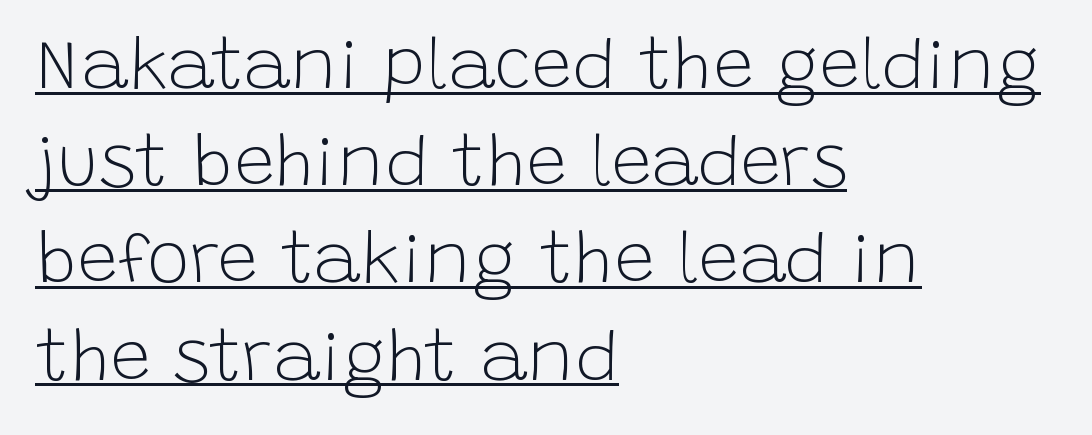
Q: Is the text bold? A: No.
Q: Is the text italic (slanted)? A: No, it is upright.
Q: Is the typeface a serif or a sans-serif typeface? A: Sans-serif.
Q: Is the text underlined? A: Yes.
Q: How is the paragraph aligned? A: Left-aligned.
Q: Is the spacing between letters normal or unusually wide? A: Normal.
Q: Is the spacing between lines tight, normal or loose? A: Normal.
Q: Width (condensed, normal, or wide)? A: Normal.
Q: Stroke contrast? A: Low.
Q: x-height? A: Large.
Q: Monospaced? A: No.
